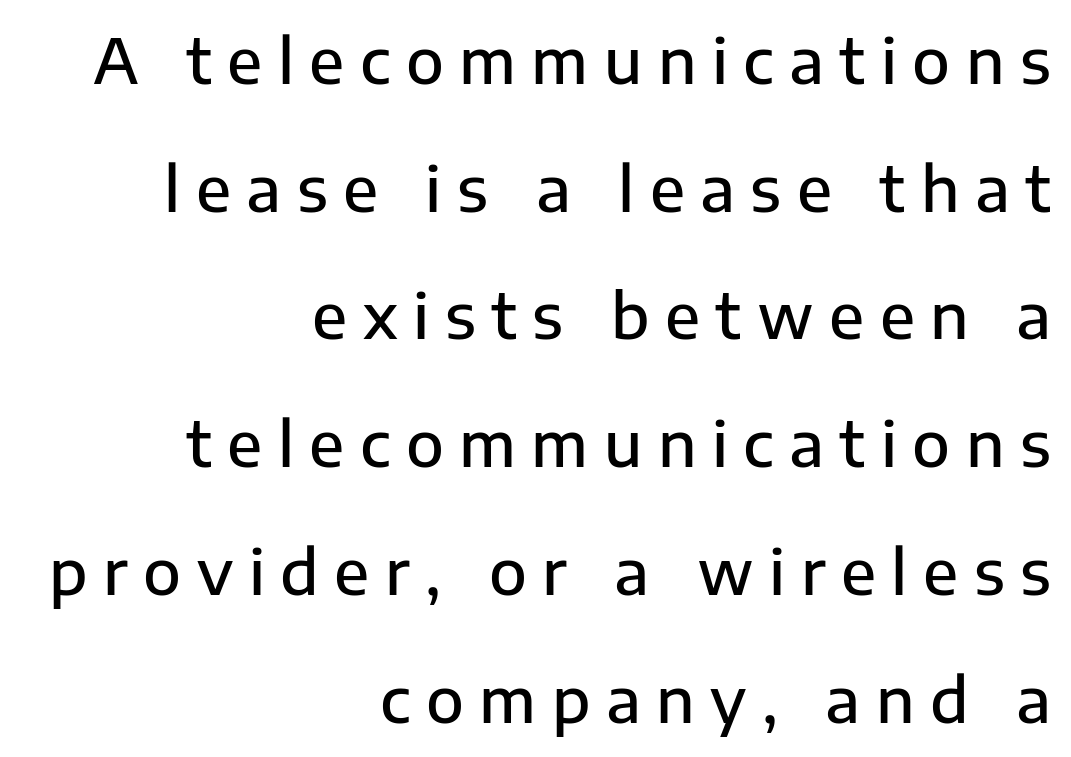
Q: Is the text bold? A: Semi-bold.
Q: Is the text italic (slanted)? A: No, it is upright.
Q: Is the typeface a serif or a sans-serif typeface? A: Sans-serif.
Q: Is the text underlined? A: No.
Q: How is the paragraph aligned? A: Right-aligned.
Q: Is the spacing between letters normal or unusually wide? A: Unusually wide.
Q: Is the spacing between lines tight, normal or loose? A: Loose.
Q: Width (condensed, normal, or wide)? A: Normal.
Q: Stroke contrast? A: Low.
Q: x-height? A: Medium.
Q: Monospaced? A: No.
